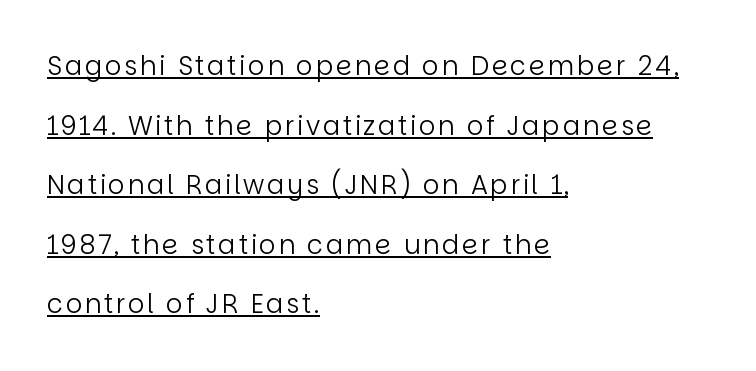
{"italic": "no", "bold": "no", "underline": "yes", "align": "left", "line_spacing": "loose", "line_spacing_ratio": 2.29, "glyph_px": 26}
